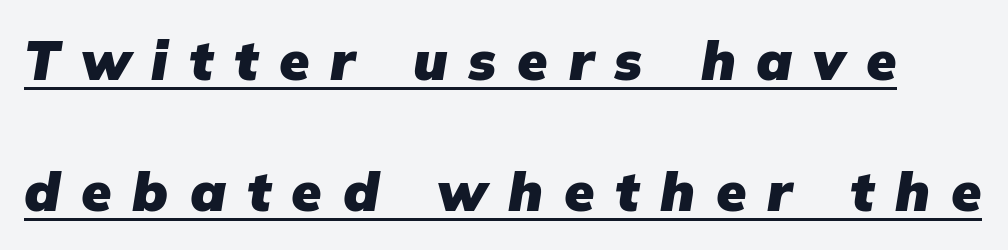
{"serif": "no", "bold": "yes", "weight": "heavy", "width": "normal", "stroke_contrast": "low", "x_height": "medium", "monospaced": "no", "underline": "yes", "line_spacing": "loose", "line_spacing_ratio": 2.39, "letter_spacing": "wide", "letter_spacing_em": 0.38, "glyph_px": 55}
